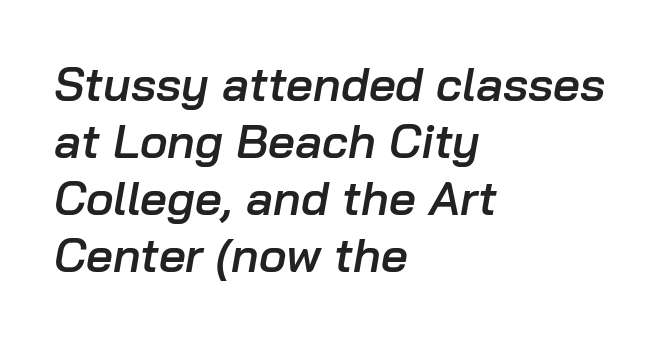
The image shows 47 px semibold type, italic (leaning right); set left-aligned, line spacing 1.21x, normal letter spacing, not underlined; low stroke contrast and a medium x-height.
